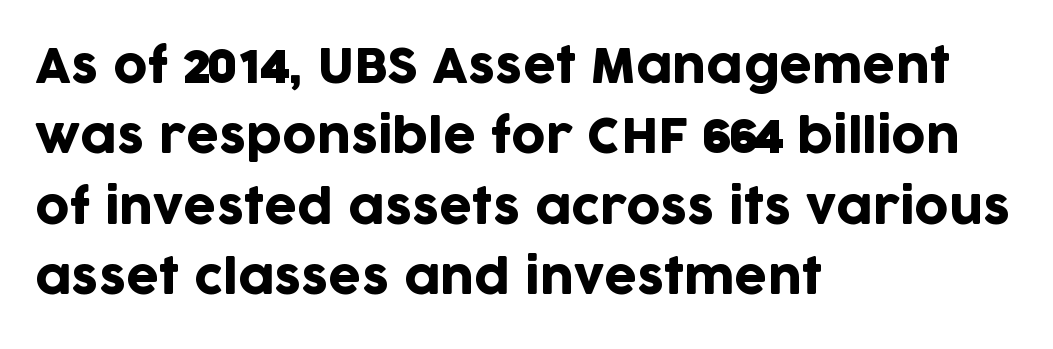
{"serif": "no", "italic": "no", "width": "normal", "stroke_contrast": "low", "x_height": "large", "monospaced": "no", "underline": "no", "align": "left", "line_spacing": "normal", "line_spacing_ratio": 1.5, "letter_spacing": "normal", "letter_spacing_em": 0.0, "glyph_px": 47}
